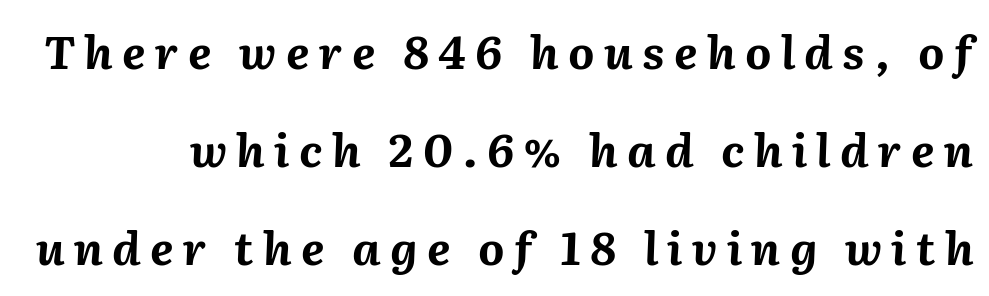
No word sits above an underline. The passage shown has open, widely tracked lettering throughout. These lines were composed using italics. Vertical spacing — loose. Character widths vary here, with narrow letters taking less room than wide ones.
